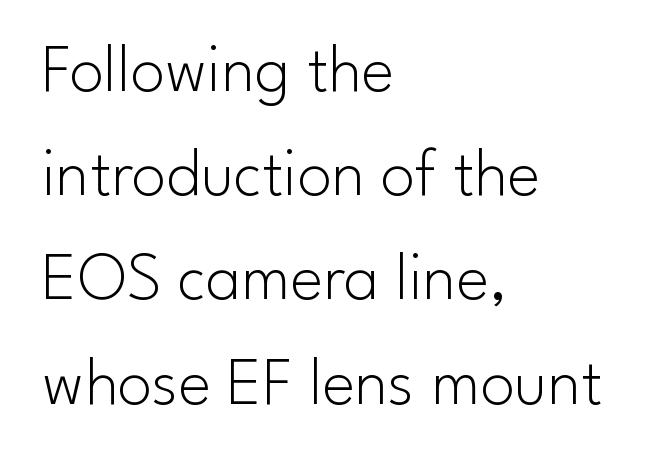
{"serif": "no", "italic": "no", "bold": "no", "weight": "light", "width": "normal", "stroke_contrast": "low", "x_height": "small", "monospaced": "no", "underline": "no", "align": "left", "line_spacing": "normal", "line_spacing_ratio": 1.51, "letter_spacing": "normal", "letter_spacing_em": 0.0, "glyph_px": 69}
